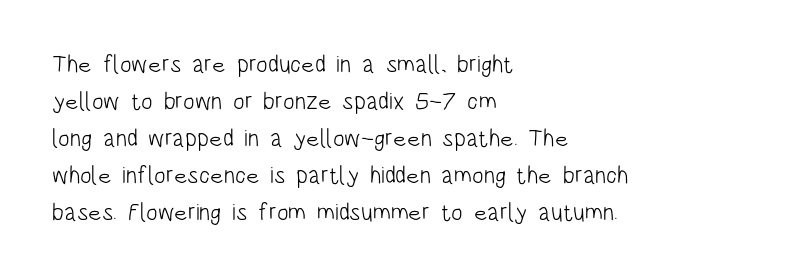
Vertical strokes here are truly vertical. Every row of glyphs begins at an identical x-position on the left. Between one letter and the next there's only the usual sliver of space. Only glyphs here, with clear space below each row.
